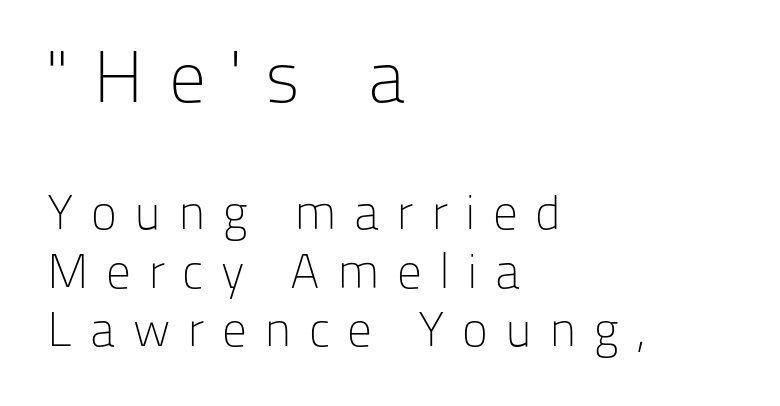
{"serif": "no", "italic": "no", "bold": "no", "weight": "light", "width": "normal", "stroke_contrast": "low", "x_height": "medium", "monospaced": "no", "underline": "no", "align": "left", "line_spacing_ratio": 1.19, "letter_spacing": "wide", "letter_spacing_em": 0.35, "larger_block": "first", "size_ratio": 1.49, "glyph_px": 73}
